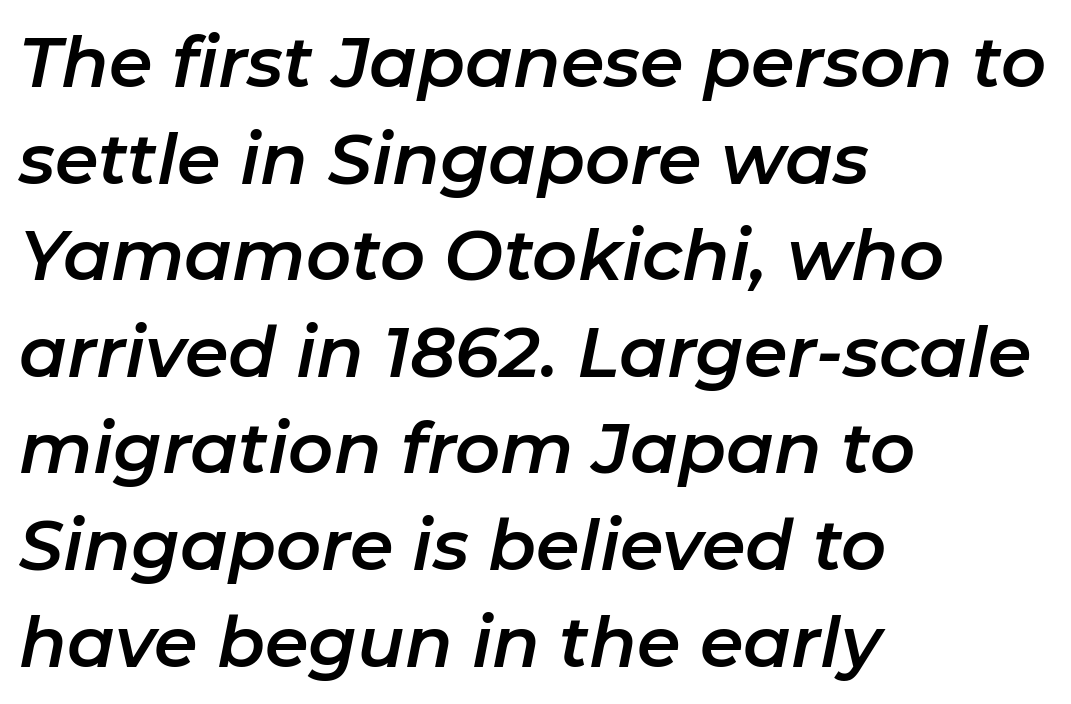
Q: Is the text italic (slanted)? A: Yes, it leans right by about 11 degrees.
Q: Is the text underlined? A: No.
Q: How is the paragraph aligned? A: Left-aligned.
Q: Is the spacing between letters normal or unusually wide? A: Normal.
Q: Is the spacing between lines tight, normal or loose? A: Normal.
Q: Width (condensed, normal, or wide)? A: Normal.
Q: Stroke contrast? A: Low.
Q: x-height? A: Medium.
Q: Monospaced? A: No.
